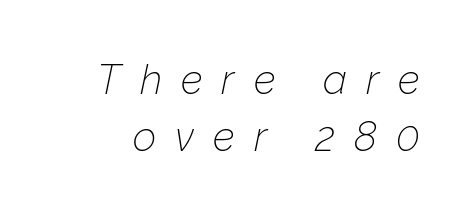
The image shows 41 px thin type, italic (leaning right); set normal line spacing (1.38x), unusually wide letter spacing (+0.46 em), not underlined; low stroke contrast and a medium x-height.
